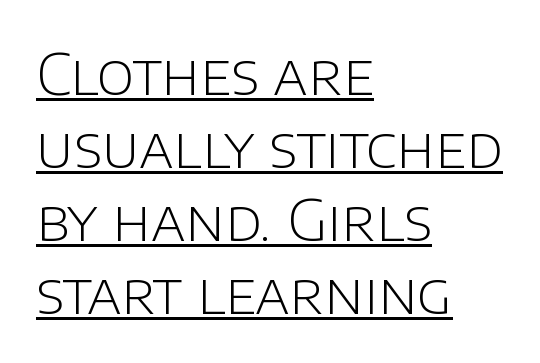
Q: Is the text bold? A: No.
Q: Is the text italic (slanted)? A: No, it is upright.
Q: Is the typeface a serif or a sans-serif typeface? A: Sans-serif.
Q: Is the text underlined? A: Yes.
Q: How is the paragraph aligned? A: Left-aligned.
Q: Is the spacing between letters normal or unusually wide? A: Normal.
Q: Is the spacing between lines tight, normal or loose? A: Normal.
Q: Width (condensed, normal, or wide)? A: Normal.
Q: Stroke contrast? A: Low.
Q: x-height? A: Large.
Q: Monospaced? A: No.
